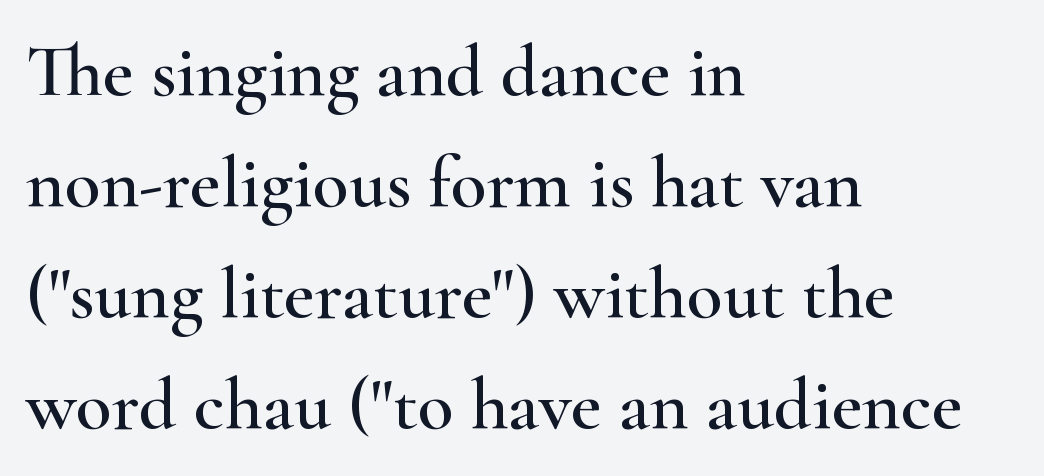
The image shows 74 px wide serif type, upright; set left-aligned, normal line spacing (1.5x), normal letter spacing, not underlined; high stroke contrast and a small x-height.
